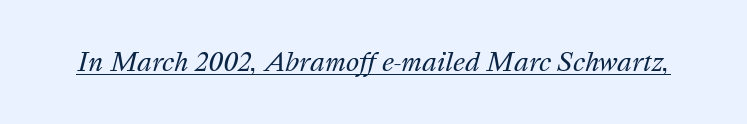
Unbolded letterforms with no extra heft. The letters sit at their default tracking, neither squeezed nor spread. Would a proofreader flag this as italicized? Yes. Underlining? Definitely there.
